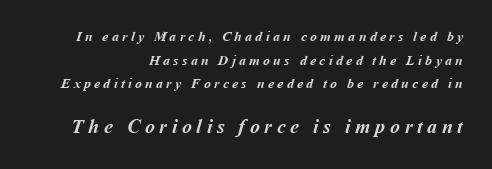
The rendering enlarges the type as you move from the upper chunk to the lower. Each glyph is drawn with heavy, bold strokes. If you drew a ruler down the right edge, every line would touch it. Only glyphs here, with clear space below each row.
